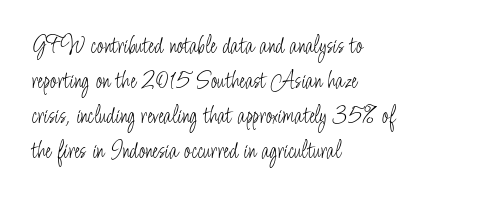
Q: Is the text bold? A: No.
Q: Is the text italic (slanted)? A: Yes.
Q: Is the text underlined? A: No.
Q: How is the paragraph aligned? A: Left-aligned.
Q: Is the spacing between letters normal or unusually wide? A: Normal.
Q: Is the spacing between lines tight, normal or loose? A: Normal.
